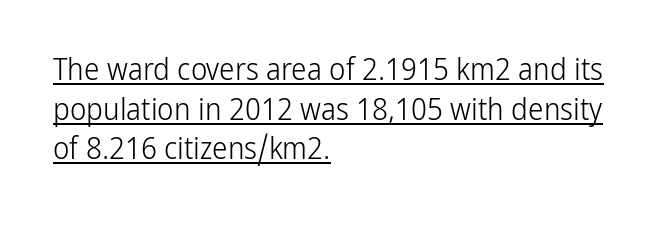
Q: Is the text bold? A: No.
Q: Is the text italic (slanted)? A: No, it is upright.
Q: Is the typeface a serif or a sans-serif typeface? A: Sans-serif.
Q: Is the text underlined? A: Yes.
Q: How is the paragraph aligned? A: Left-aligned.
Q: Is the spacing between letters normal or unusually wide? A: Normal.
Q: Is the spacing between lines tight, normal or loose? A: Normal.
Q: Width (condensed, normal, or wide)? A: Condensed.
Q: Stroke contrast? A: Low.
Q: x-height? A: Medium.
Q: Monospaced? A: No.
